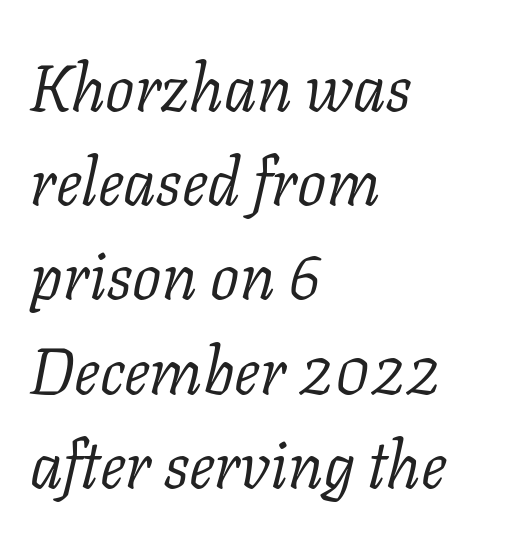
{"serif": "yes", "italic": "yes", "lean": "right", "slant_degrees": 11, "bold": "no", "weight": "light", "width": "normal", "stroke_contrast": "low", "x_height": "medium", "monospaced": "no", "underline": "no", "align": "left", "line_spacing": "normal", "line_spacing_ratio": 1.45, "letter_spacing": "normal", "letter_spacing_em": 0.0, "glyph_px": 65}
